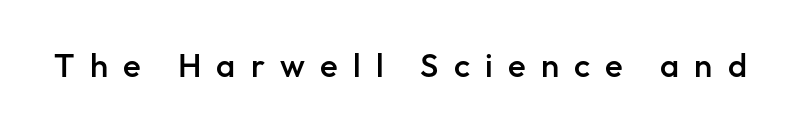
The image shows 33 px semibold sans-serif type, upright; set unusually wide letter spacing (+0.46 em), not underlined; low stroke contrast and a medium x-height.
